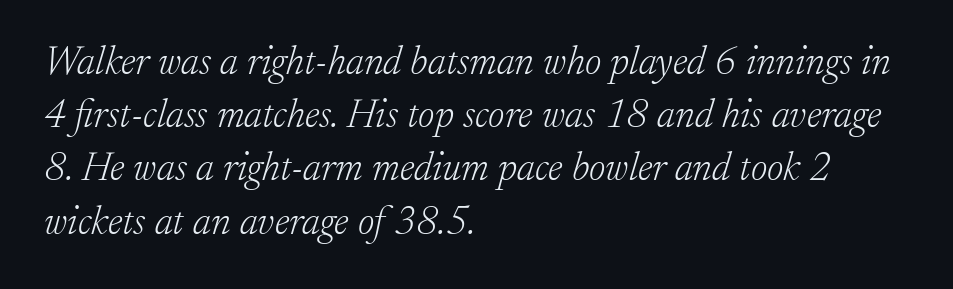
The image shows 40 px light serif type, italic (leaning right); set left-aligned, normal line spacing (1.33x), normal letter spacing, not underlined; low stroke contrast and a small x-height.
